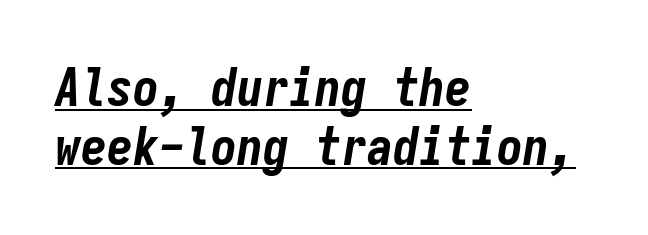
Q: Is the text bold? A: Yes.
Q: Is the text italic (slanted)? A: Yes, it leans right by about 9 degrees.
Q: Is the text underlined? A: Yes.
Q: How is the paragraph aligned? A: Left-aligned.
Q: Is the spacing between letters normal or unusually wide? A: Normal.
Q: Is the spacing between lines tight, normal or loose? A: Tight.
Q: Width (condensed, normal, or wide)? A: Condensed.
Q: Stroke contrast? A: Low.
Q: x-height? A: Medium.
Q: Monospaced? A: Yes.
